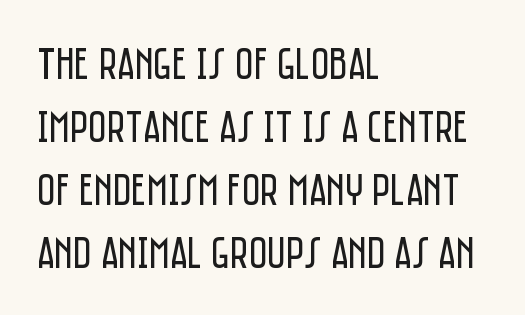
The image shows 45 px regular-weight, condensed sans-serif type, upright; set left-aligned, normal line spacing (1.4x), normal letter spacing, not underlined; low stroke contrast and a large x-height.
